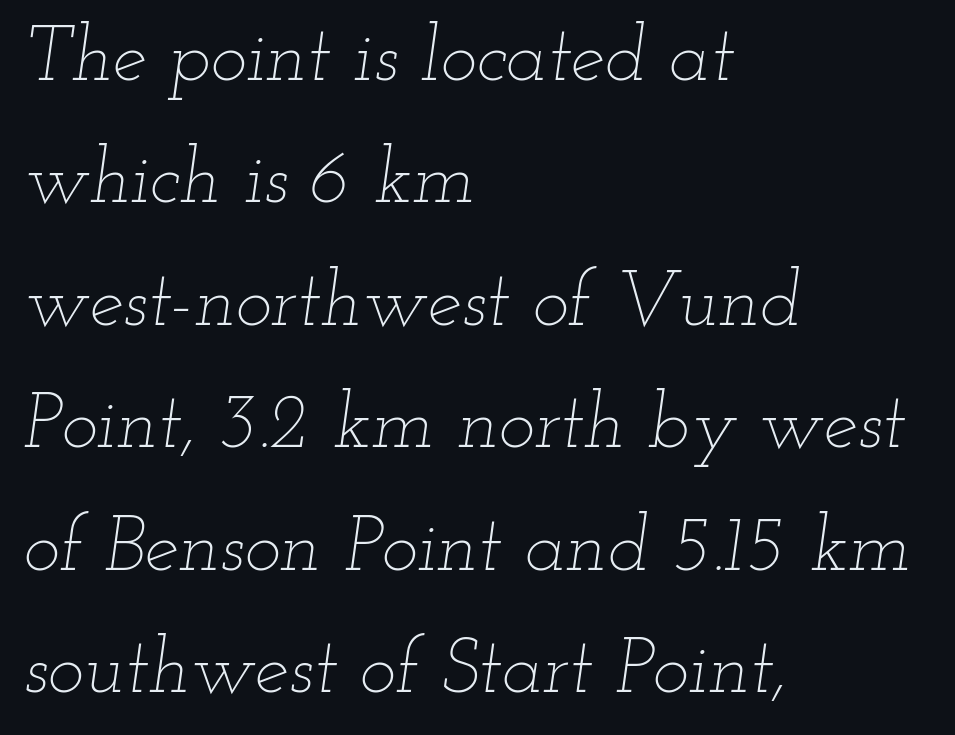
{"italic": "yes", "lean": "right", "slant_degrees": 12, "bold": "no", "weight": "thin", "width": "wide", "stroke_contrast": "low", "x_height": "small", "monospaced": "no", "underline": "no", "align": "left", "line_spacing": "normal", "line_spacing_ratio": 1.59, "letter_spacing": "normal", "letter_spacing_em": 0.0, "glyph_px": 77}
